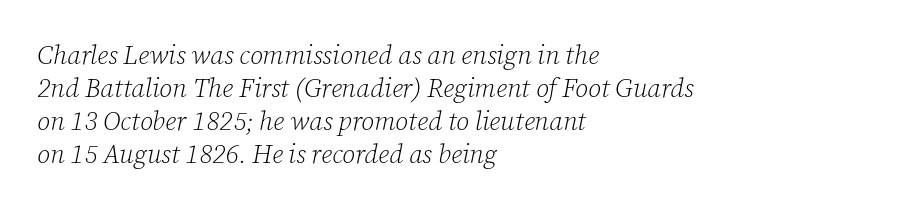
Ink coverage per letter is moderate at most. The rendering uses a moderate line-height, typical for paragraphs. The gap between lines stays unmarked. This rendering uses left alignment, leaving the right contour irregular. Here the glyphs are tracked normally, forming tight word shapes.
